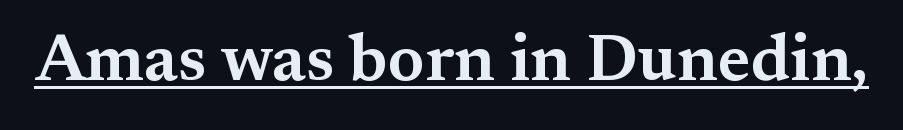
{"serif": "yes", "italic": "no", "width": "wide", "stroke_contrast": "medium", "x_height": "medium", "monospaced": "no", "underline": "yes", "letter_spacing": "normal", "letter_spacing_em": 0.0, "glyph_px": 65}
